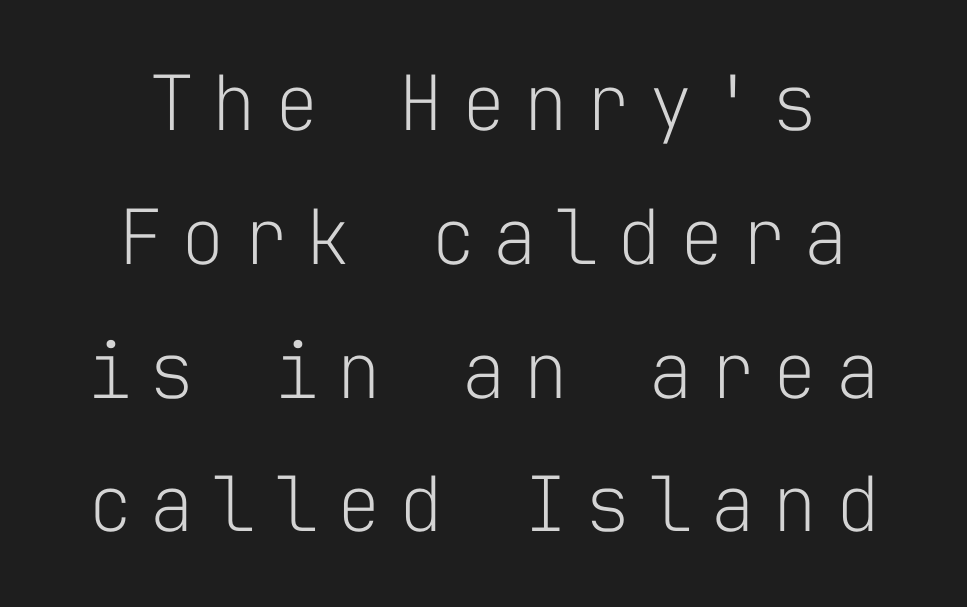
{"serif": "no", "italic": "no", "bold": "no", "weight": "light", "width": "normal", "stroke_contrast": "low", "x_height": "medium", "monospaced": "yes", "underline": "no", "align": "center", "line_spacing_ratio": 1.76, "letter_spacing": "wide", "letter_spacing_em": 0.22, "glyph_px": 76}
